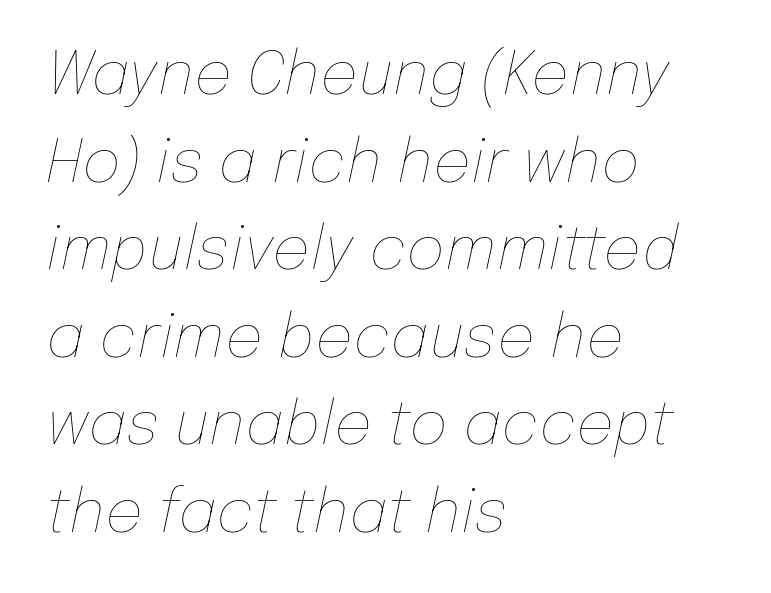
Default kerning and tracking; the words read as compact shapes. Do the characters align in a grid? No, the font is proportional. Emphasis-style slanted type is in use. Bold? No — there's no thickening of the strokes.
